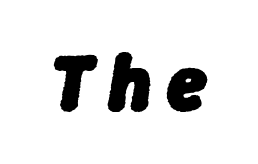
{"italic": "yes", "lean": "right", "slant_degrees": 9, "bold": "yes", "weight": "heavy", "width": "normal", "stroke_contrast": "low", "x_height": "medium", "monospaced": "no", "underline": "no", "letter_spacing": "wide", "letter_spacing_em": 0.2, "glyph_px": 79}
